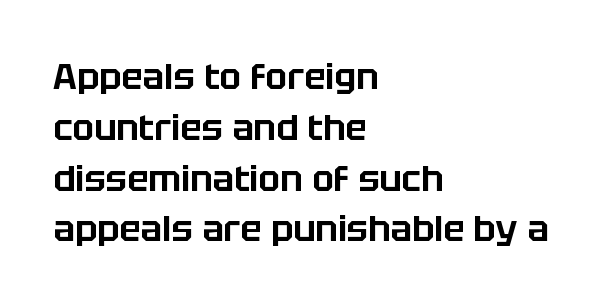
The image shows 36 px sans-serif type, upright; set left-aligned, normal line spacing (1.41x), normal letter spacing, not underlined; low stroke contrast and a large x-height.
